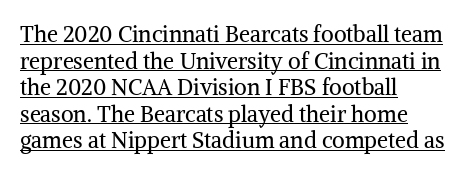
Posture: vertical. Leftover space on each line is placed entirely after the last word. In terms of letterspacing, this is plain default setting. Beneath each row of characters lies a ruled line.
